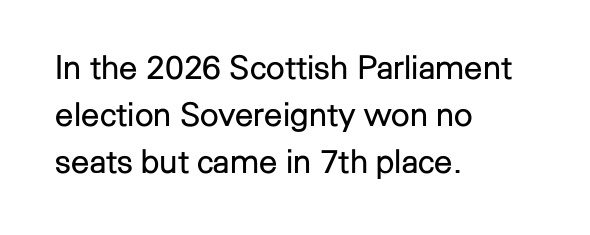
Q: Is the text bold? A: No.
Q: Is the text italic (slanted)? A: No, it is upright.
Q: Is the typeface a serif or a sans-serif typeface? A: Sans-serif.
Q: Is the text underlined? A: No.
Q: How is the paragraph aligned? A: Left-aligned.
Q: Is the spacing between letters normal or unusually wide? A: Normal.
Q: Is the spacing between lines tight, normal or loose? A: Normal.
Q: Width (condensed, normal, or wide)? A: Normal.
Q: Stroke contrast? A: Low.
Q: x-height? A: Medium.
Q: Monospaced? A: No.
